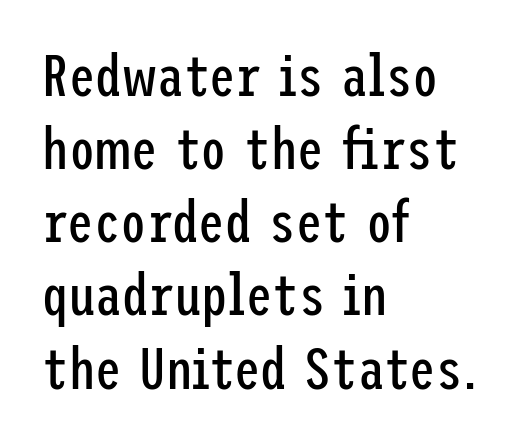
Q: Is the text bold? A: No.
Q: Is the text italic (slanted)? A: No, it is upright.
Q: Is the typeface a serif or a sans-serif typeface? A: Sans-serif.
Q: Is the text underlined? A: No.
Q: How is the paragraph aligned? A: Left-aligned.
Q: Is the spacing between letters normal or unusually wide? A: Normal.
Q: Width (condensed, normal, or wide)? A: Condensed.
Q: Stroke contrast? A: Low.
Q: x-height? A: Medium.
